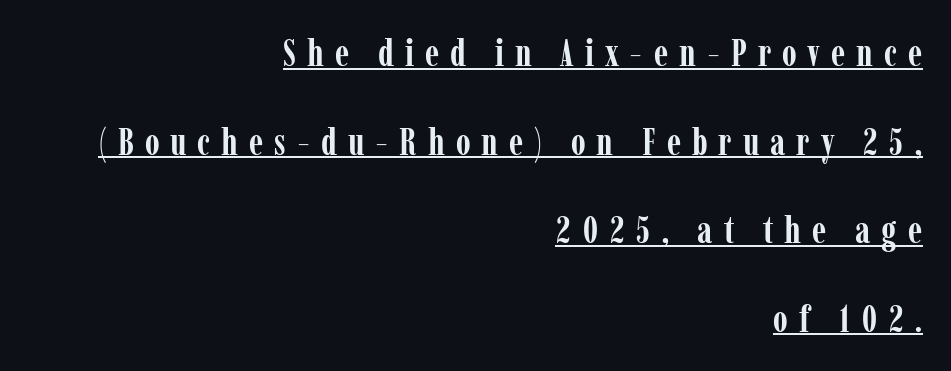
Q: Is the text bold? A: Yes.
Q: Is the text italic (slanted)? A: No, it is upright.
Q: Is the typeface a serif or a sans-serif typeface? A: Serif.
Q: Is the text underlined? A: Yes.
Q: How is the paragraph aligned? A: Right-aligned.
Q: Is the spacing between letters normal or unusually wide? A: Unusually wide.
Q: Is the spacing between lines tight, normal or loose? A: Loose.
Q: Width (condensed, normal, or wide)? A: Condensed.
Q: Stroke contrast? A: Low.
Q: x-height? A: Medium.
Q: Monospaced? A: No.
